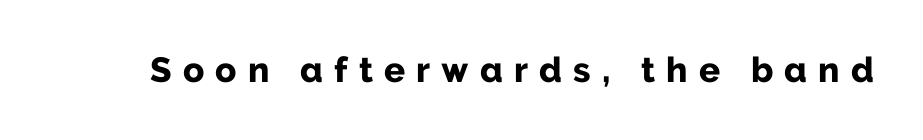
These words are printed bold, with thick strokes throughout. A clean baseline with only descenders dipping below it. Is this a fixed-width face? No — the glyphs have proportional, varying widths. Tracking value appears strongly positive — letters spread wide.
